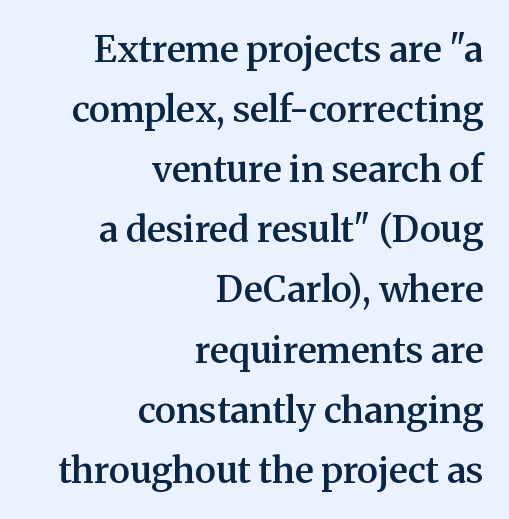
{"serif": "yes", "italic": "no", "bold": "semi", "weight": "semibold", "width": "normal", "stroke_contrast": "medium", "x_height": "medium", "monospaced": "no", "underline": "no", "align": "right", "line_spacing": "normal", "line_spacing_ratio": 1.67, "letter_spacing": "normal", "letter_spacing_em": 0.0, "glyph_px": 36}
